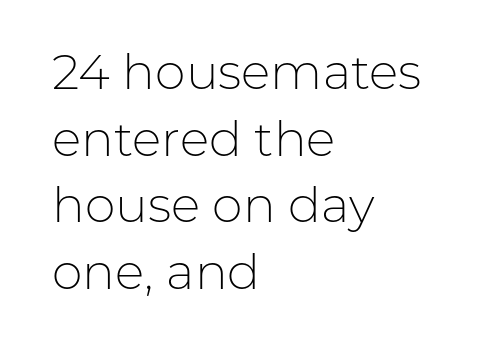
Q: Is the text bold? A: No.
Q: Is the text italic (slanted)? A: No, it is upright.
Q: Is the typeface a serif or a sans-serif typeface? A: Sans-serif.
Q: Is the text underlined? A: No.
Q: How is the paragraph aligned? A: Left-aligned.
Q: Is the spacing between letters normal or unusually wide? A: Normal.
Q: Is the spacing between lines tight, normal or loose? A: Normal.
Q: Width (condensed, normal, or wide)? A: Normal.
Q: Stroke contrast? A: Low.
Q: x-height? A: Medium.
Q: Monospaced? A: No.
